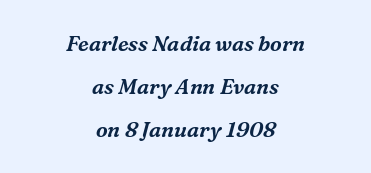
Q: Is the text italic (slanted)? A: Yes, it leans right by about 16 degrees.
Q: Is the text underlined? A: No.
Q: How is the paragraph aligned? A: Centered.
Q: Is the spacing between letters normal or unusually wide? A: Normal.
Q: Is the spacing between lines tight, normal or loose? A: Loose.
